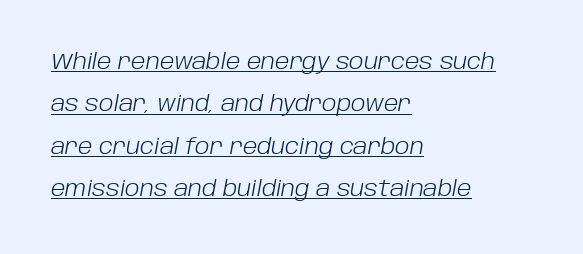
{"italic": "yes", "lean": "right", "slant_degrees": 10, "bold": "no", "underline": "yes", "align": "left", "line_spacing": "loose", "line_spacing_ratio": 1.93, "letter_spacing": "normal", "letter_spacing_em": 0.0, "glyph_px": 22}
